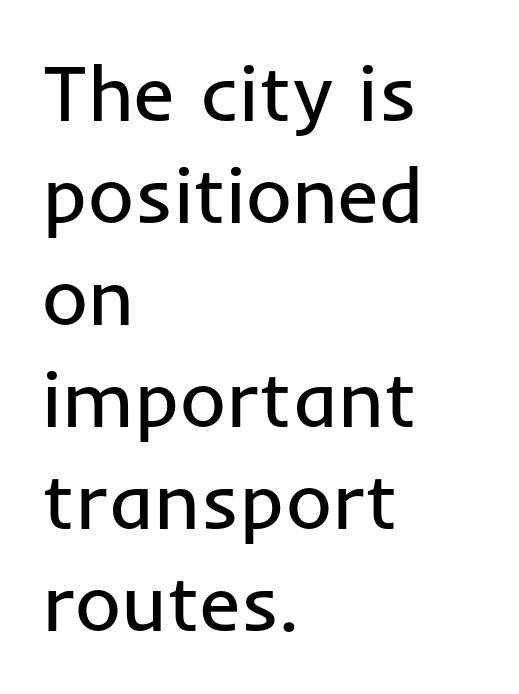
The image shows 79 px regular-weight sans-serif type, upright; set left-aligned, normal line spacing (1.29x), normal letter spacing, not underlined; low stroke contrast and a medium x-height.
